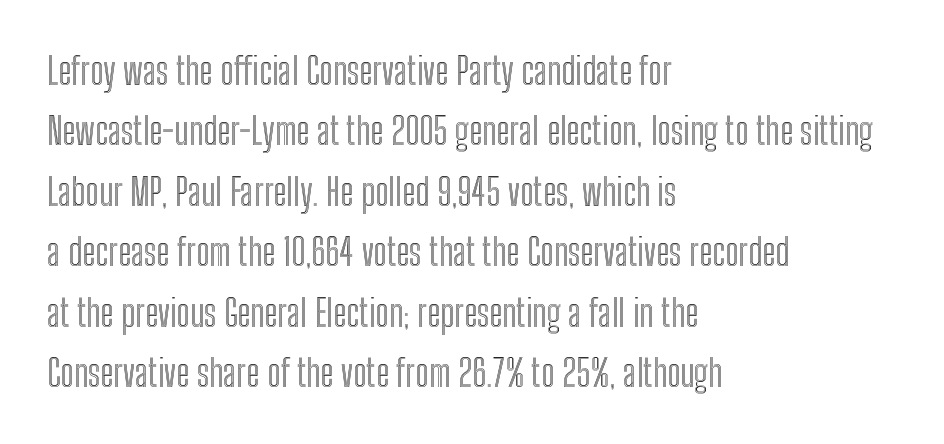
The image shows 38 px condensed type, upright; set left-aligned, normal line spacing (1.59x), normal letter spacing, not underlined; a medium x-height.
